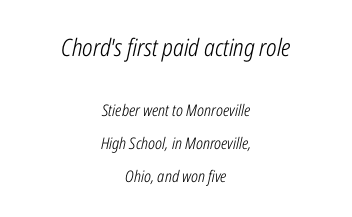
{"italic": "yes", "lean": "right", "slant_degrees": 12, "bold": "no", "underline": "no", "align": "center", "line_spacing": "loose", "line_spacing_ratio": 2.05, "letter_spacing": "normal", "letter_spacing_em": 0.0, "larger_block": "first", "size_ratio": 1.5, "glyph_px": 24}
